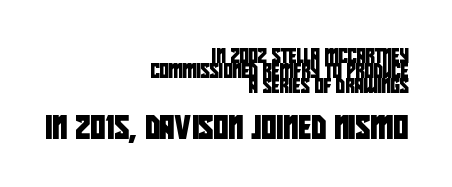
{"underline": "no", "align": "right", "line_spacing": "tight", "line_spacing_ratio": 1.08, "letter_spacing": "normal", "letter_spacing_em": 0.0, "larger_block": "second", "size_ratio": 1.64, "glyph_px": 23}
